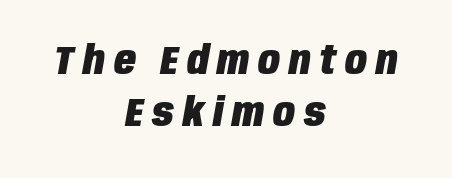
{"italic": "yes", "lean": "right", "slant_degrees": 10, "bold": "yes", "weight": "heavy", "width": "condensed", "stroke_contrast": "low", "x_height": "large", "monospaced": "no", "underline": "no", "align": "center", "line_spacing": "normal", "line_spacing_ratio": 1.29, "letter_spacing": "wide", "letter_spacing_em": 0.22, "glyph_px": 40}
